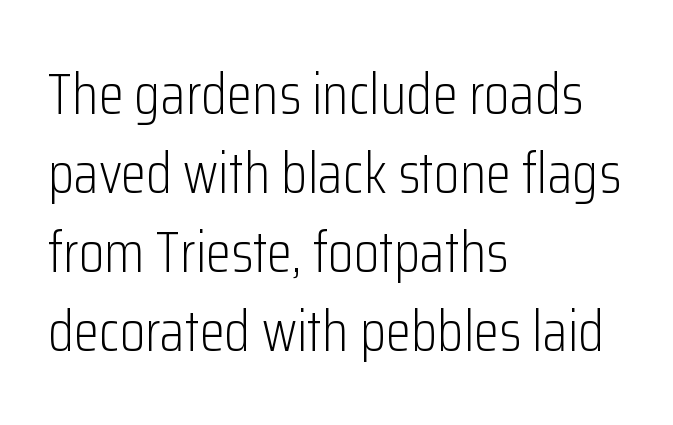
Bold? No — there's no thickening of the strokes. Observe the absence of serifs on each vertical stroke in this sample. Decoration check: the copy has no underline. The type is set solid horizontally, with unmodified tracking.
